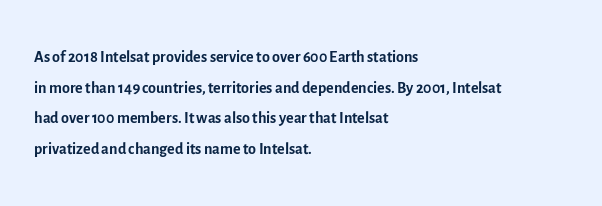
The image shows 23 px text type, upright; set left-aligned, normal line spacing (1.33x), normal letter spacing, not underlined.
